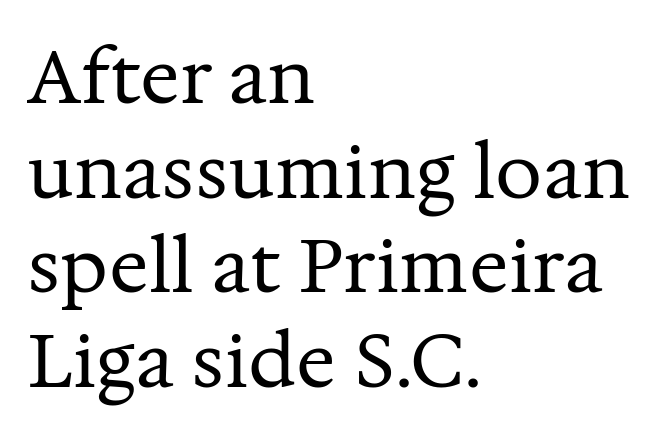
Q: Is the text bold? A: No.
Q: Is the text italic (slanted)? A: No, it is upright.
Q: Is the typeface a serif or a sans-serif typeface? A: Serif.
Q: Is the text underlined? A: No.
Q: How is the paragraph aligned? A: Left-aligned.
Q: Is the spacing between letters normal or unusually wide? A: Normal.
Q: Is the spacing between lines tight, normal or loose? A: Normal.
Q: Width (condensed, normal, or wide)? A: Normal.
Q: Stroke contrast? A: Medium.
Q: x-height? A: Medium.
Q: Monospaced? A: No.
